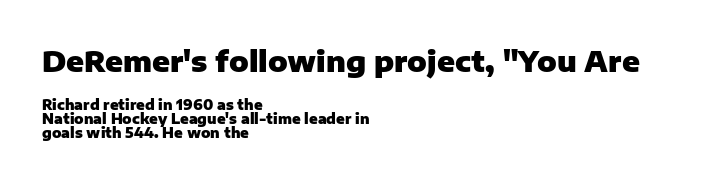
Q: Is the text bold? A: Yes.
Q: Is the text italic (slanted)? A: No, it is upright.
Q: Is the typeface a serif or a sans-serif typeface? A: Sans-serif.
Q: Is the text underlined? A: No.
Q: How is the paragraph aligned? A: Left-aligned.
Q: Is the spacing between letters normal or unusually wide? A: Normal.
Q: Is the spacing between lines tight, normal or loose? A: Tight.
Q: Which block of text is set in a larger size, the first (top) or the second (bottom)? A: The first (top) one.
Q: Width (condensed, normal, or wide)? A: Normal.
Q: Stroke contrast? A: Low.
Q: x-height? A: Medium.
Q: Monospaced? A: No.
